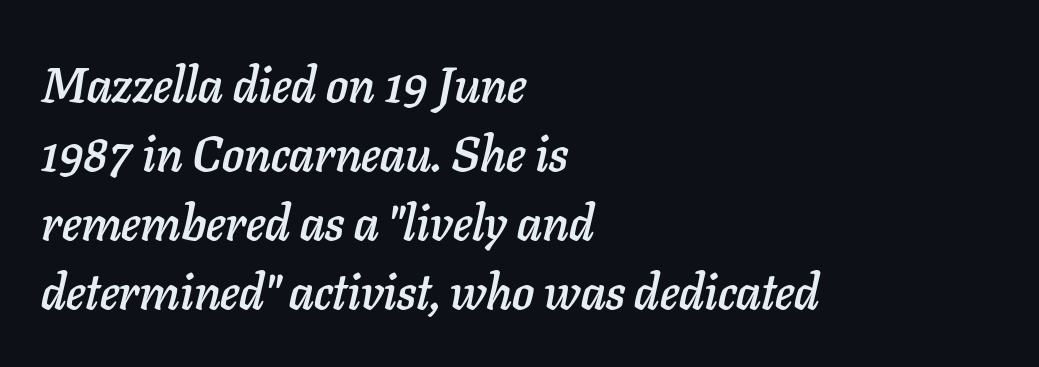
{"italic": "yes", "lean": "right", "slant_degrees": 11, "width": "normal", "stroke_contrast": "low", "x_height": "medium", "monospaced": "no", "underline": "no", "align": "left", "line_spacing": "normal", "line_spacing_ratio": 1.41, "letter_spacing": "normal", "letter_spacing_em": 0.0, "glyph_px": 49}
